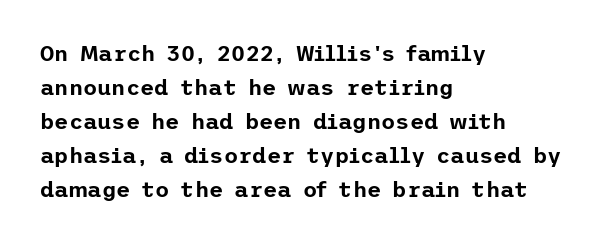
Students, observe: this is what conventionally led text looks like. This sample uses an upright cut, with every glyph sitting square on the baseline. A clean baseline with only descenders dipping below it. Each word holds together tightly as a unit, with standard inter-letter gaps.
